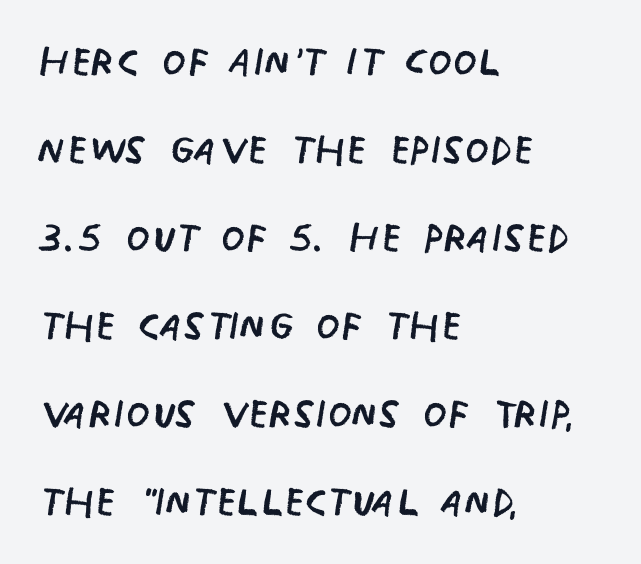
This sample has the flowing, uneven cadence of proportional lettering. Think standard paragraph weight, or any step lighter than that. Quick note: interline space is typical. Each word holds together tightly as a unit, with standard inter-letter gaps.
